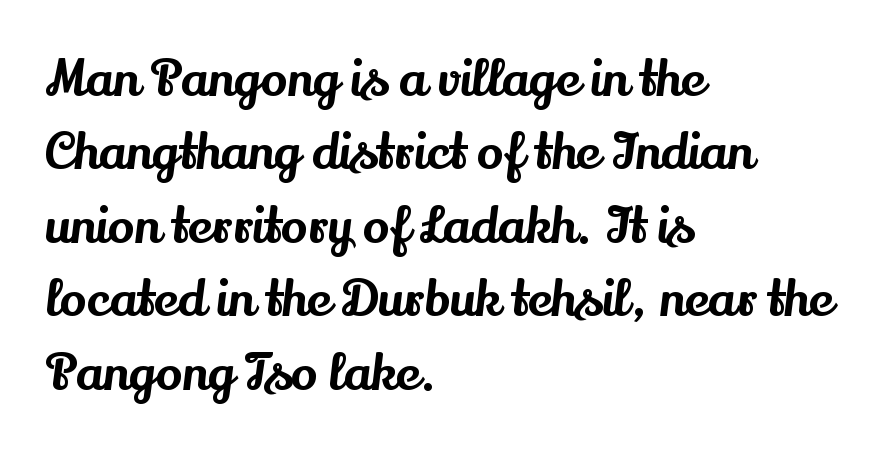
The image shows 50 px serif type; set left-aligned, normal line spacing (1.47x), normal letter spacing, not underlined; medium stroke contrast and a small x-height.
